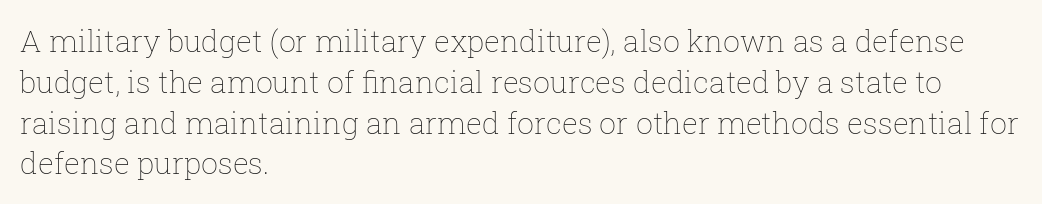
The image shows 30 px thin type, upright; set left-aligned, normal line spacing (1.36x), normal letter spacing, not underlined; low stroke contrast and a medium x-height.
